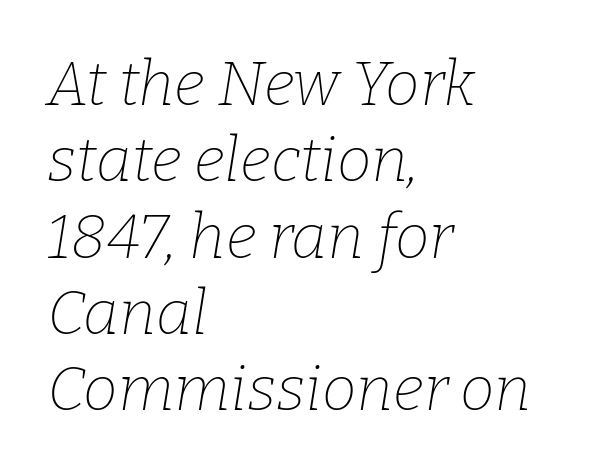
A bare baseline throughout the passage. Rendered with sloped, italic letterforms. Note the varied advance widths — an 'i' is clearly narrower than an 'm'. Heft: none added — not bold. The type is set solid horizontally, with unmodified tracking.
